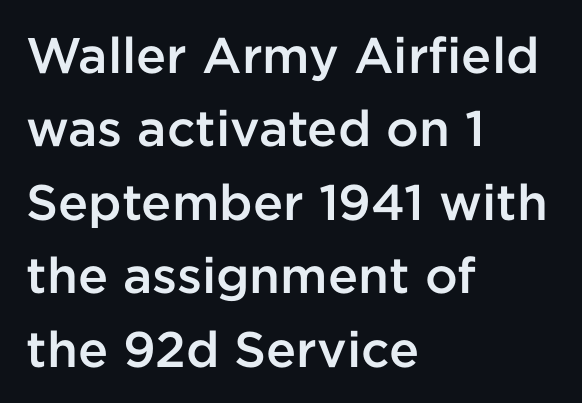
{"serif": "no", "italic": "no", "bold": "semi", "weight": "semibold", "width": "normal", "stroke_contrast": "low", "x_height": "medium", "monospaced": "no", "underline": "no", "align": "left", "line_spacing": "normal", "line_spacing_ratio": 1.47, "letter_spacing": "normal", "letter_spacing_em": 0.0, "glyph_px": 50}
